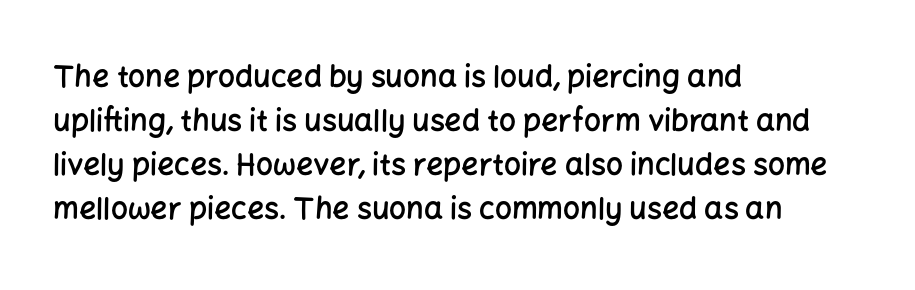
{"serif": "no", "italic": "no", "bold": "semi", "weight": "semibold", "width": "normal", "stroke_contrast": "low", "x_height": "medium", "monospaced": "no", "underline": "no", "align": "left", "line_spacing": "normal", "line_spacing_ratio": 1.47, "letter_spacing": "normal", "letter_spacing_em": 0.0, "glyph_px": 30}
